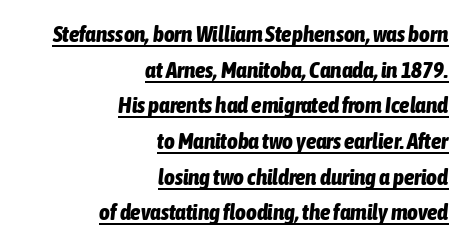
{"italic": "yes", "lean": "right", "slant_degrees": 6, "bold": "yes", "underline": "yes", "align": "right", "line_spacing": "normal", "line_spacing_ratio": 1.55, "letter_spacing": "normal", "letter_spacing_em": 0.0, "glyph_px": 23}
